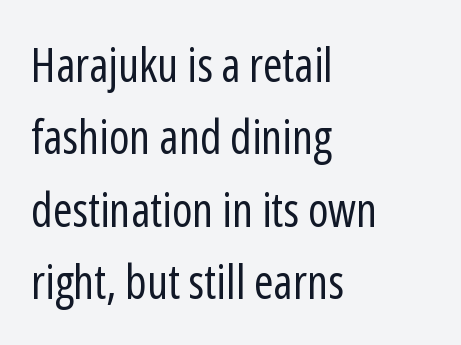
The letters stand straight up with perfectly vertical stems. No feet cap the strokes, marking this as sans-serif type. The face used here is proportionally spaced, like ordinary book or web type. What's the leading like? Ordinary, nothing unusual.
